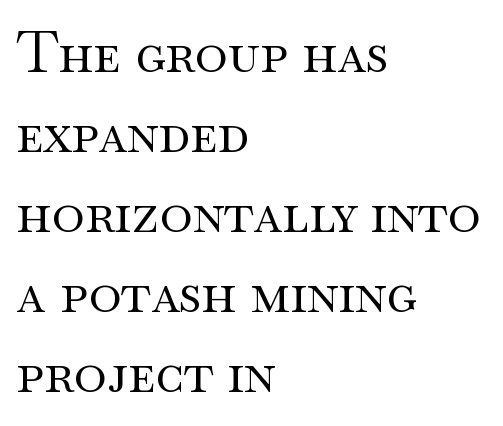
{"serif": "yes", "italic": "no", "bold": "no", "weight": "regular", "width": "wide", "stroke_contrast": "medium", "x_height": "small", "monospaced": "no", "underline": "no", "align": "left", "line_spacing": "normal", "line_spacing_ratio": 1.43, "letter_spacing": "normal", "letter_spacing_em": 0.0, "glyph_px": 56}
